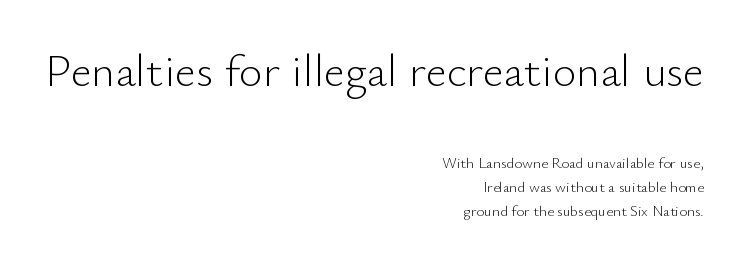
{"serif": "no", "italic": "no", "bold": "no", "weight": "light", "width": "normal", "stroke_contrast": "low", "x_height": "small", "monospaced": "no", "underline": "no", "align": "right", "line_spacing": "normal", "line_spacing_ratio": 1.59, "letter_spacing": "normal", "letter_spacing_em": 0.0, "larger_block": "first", "size_ratio": 3.07, "glyph_px": 46}
